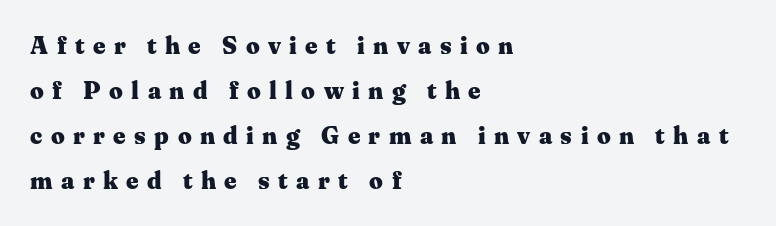
The image shows 24 px bold type, upright; set left-aligned, line spacing 1.87x, unusually wide letter spacing (+0.35 em), not underlined.
